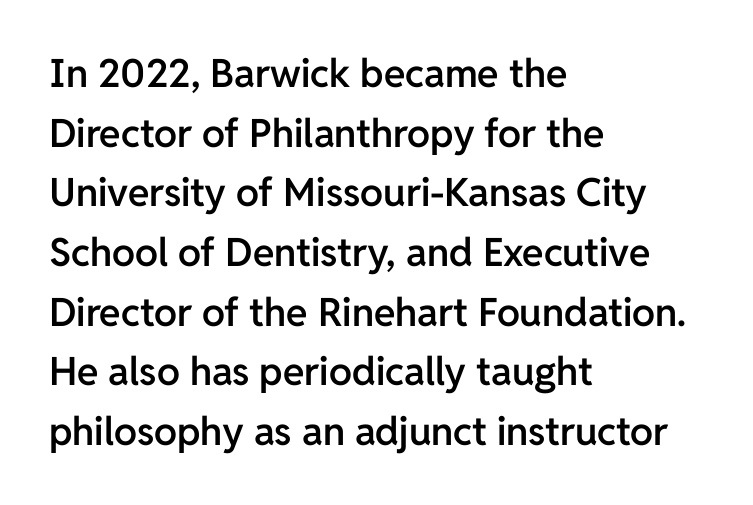
Q: Is the text bold? A: Semi-bold.
Q: Is the text italic (slanted)? A: No, it is upright.
Q: Is the typeface a serif or a sans-serif typeface? A: Sans-serif.
Q: Is the text underlined? A: No.
Q: How is the paragraph aligned? A: Left-aligned.
Q: Is the spacing between letters normal or unusually wide? A: Normal.
Q: Is the spacing between lines tight, normal or loose? A: Normal.
Q: Width (condensed, normal, or wide)? A: Normal.
Q: Stroke contrast? A: Low.
Q: x-height? A: Medium.
Q: Monospaced? A: No.
